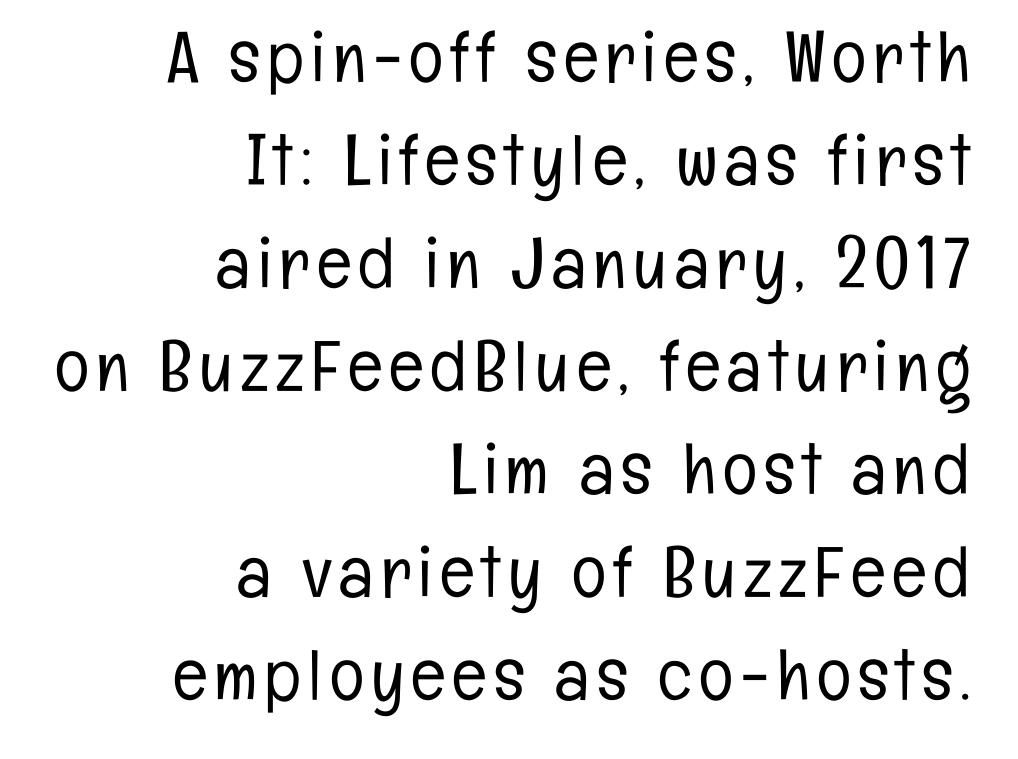
Q: Is the text bold? A: No.
Q: Is the text italic (slanted)? A: No, it is upright.
Q: Is the typeface a serif or a sans-serif typeface? A: Sans-serif.
Q: Is the text underlined? A: No.
Q: How is the paragraph aligned? A: Right-aligned.
Q: Is the spacing between lines tight, normal or loose? A: Normal.
Q: Width (condensed, normal, or wide)? A: Condensed.
Q: Stroke contrast? A: Low.
Q: x-height? A: Medium.
Q: Monospaced? A: No.
